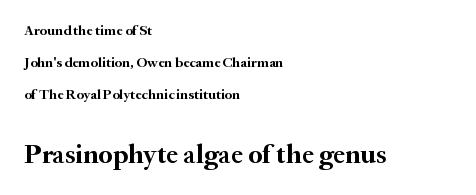
Descenders hang freely into open space. Alignment: flush left. What weight is shown? A full bold with thick strokes. Spacing between characters is what you'd get straight out of the box. The more generous point size was reserved for the lower chunk.
